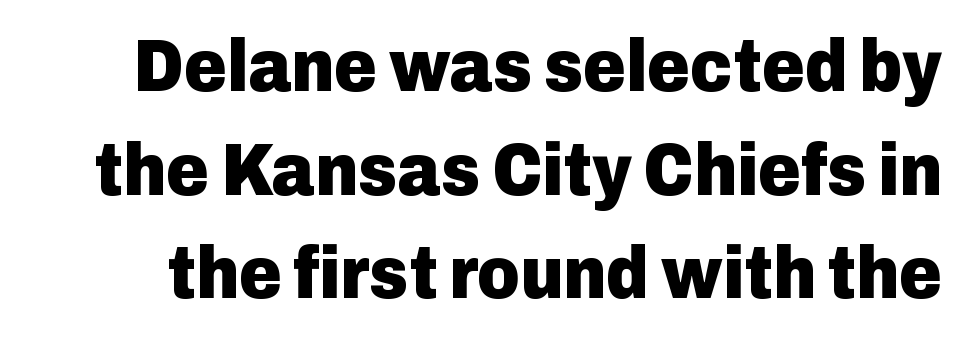
In terms of posture, this sample is upright. The characters display no serif detailing; their extremities are plain. Each letter keeps its own natural width here, so spacing adapts to shape. Any mark beneath the type? The region is blank. Chunky letters — that's bold for sure.
